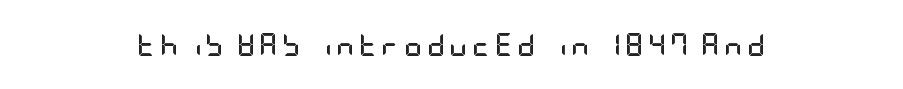
The words here are not underlined. Ascenders rise straight up at ninety degrees. What weight is shown? A full bold with thick strokes.
